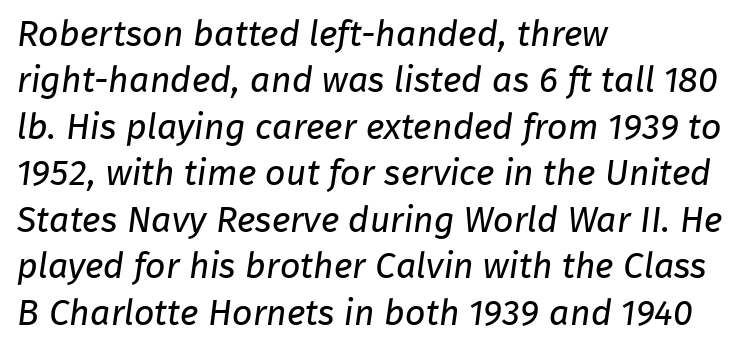
Q: Is the text bold? A: No.
Q: Is the typeface a serif or a sans-serif typeface? A: Sans-serif.
Q: Is the text underlined? A: No.
Q: How is the paragraph aligned? A: Left-aligned.
Q: Is the spacing between letters normal or unusually wide? A: Normal.
Q: Is the spacing between lines tight, normal or loose? A: Normal.
Q: Width (condensed, normal, or wide)? A: Normal.
Q: Stroke contrast? A: Low.
Q: x-height? A: Medium.
Q: Monospaced? A: No.
